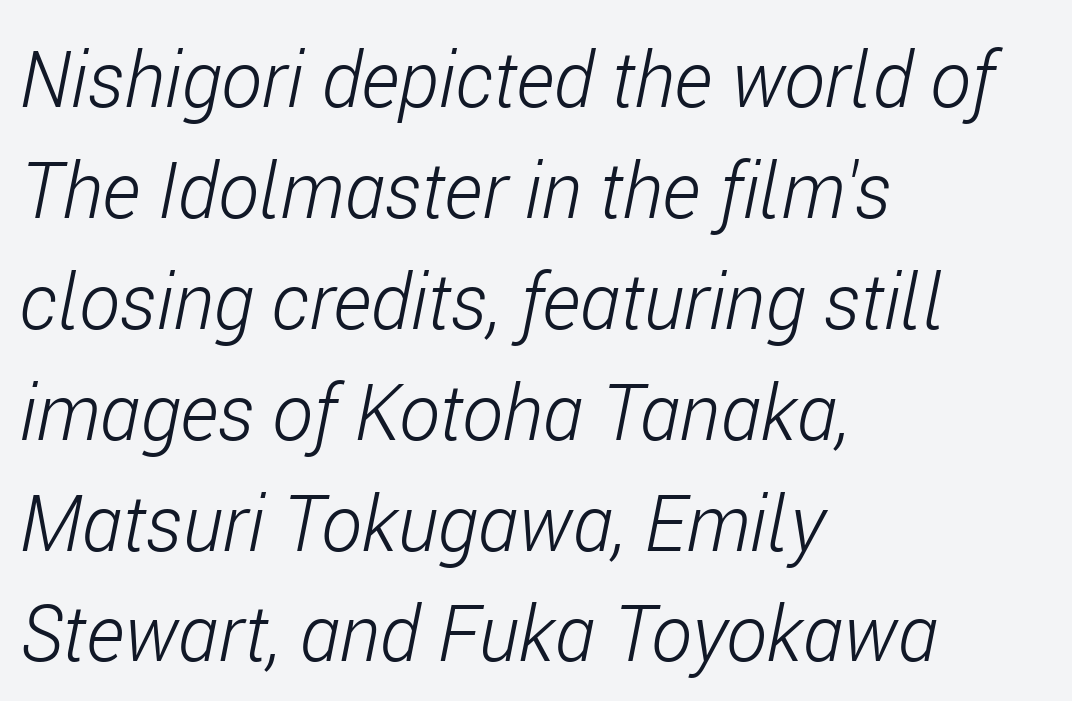
Regular leading. Nothing unusual about the tracking: characters are spaced as the font intends. The typeface has the unassuming heft of standard copy or less. Notice how the stems are inclined rather than vertical — that's the hallmark of italics. Letters rest on an invisible, unmarked baseline. Varying glyph widths throughout — classic text-font behaviour.
